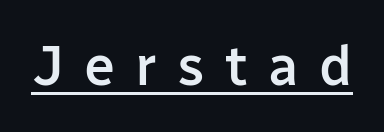
The typesetter has applied underlining to the passage shown. The letters stand upright; this is a roman face. Stroke terminals: plain, sans-serif. Does extra space separate the letters? Yes, quite a lot of it. Firm but not heavy-handed strokes: this text is semibold. You could not count columns in this text — the font is proportionally spaced.
